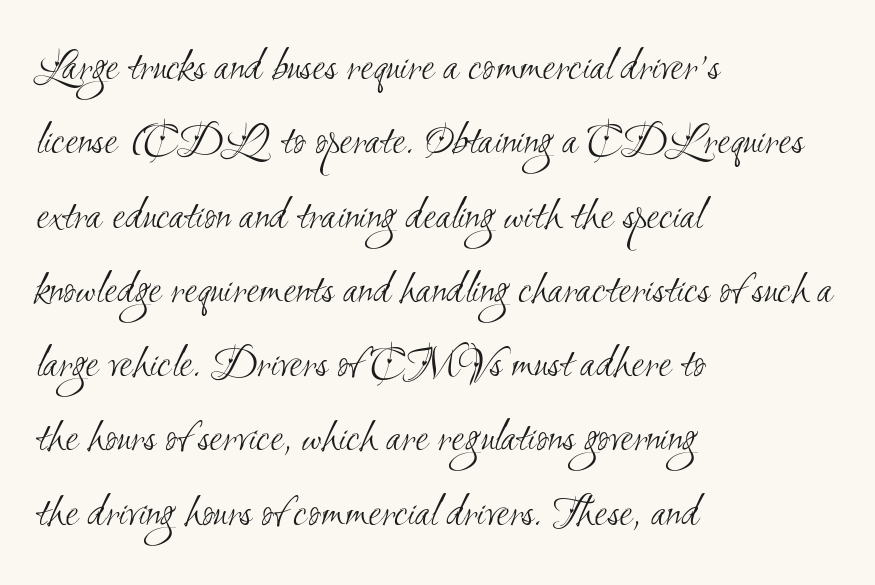
A student would call this left alignment; a typographer would say flush left, rag right. The text was rendered using a sans face with plain stroke endings. Bold? No — there's no thickening of the strokes. Look at the tracking — it's just the regular setting, nothing added. Has an underline been added? It has not.
